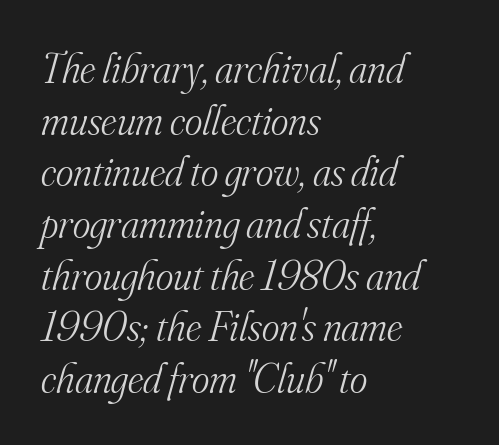
The image shows 42 px light serif type, italic (leaning right); set left-aligned, line spacing 1.23x, normal letter spacing, not underlined; medium stroke contrast and a small x-height.
